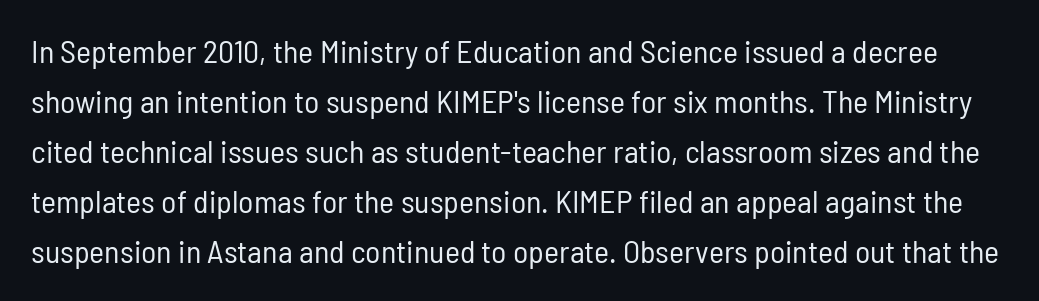
Honestly, the row spacing looks completely unremarkable. Vertical stems look standard width or narrower in stroke. The letters stand upright; this is a roman face. Look at the tracking — it's just the regular setting, nothing added. Anything drawn beneath the words? Only blank space.
